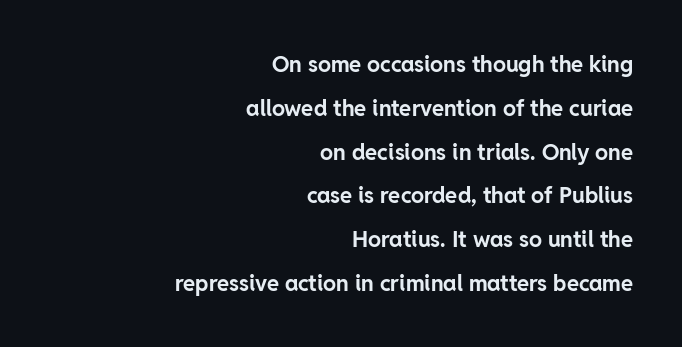
Does extra space separate the letters? No, they use regular spacing. The words here are not underlined. Teacher's note: observe the even right margin — that is flush-right alignment. The font is running at its bold setting. Is there any slant? The stems are plumb.
